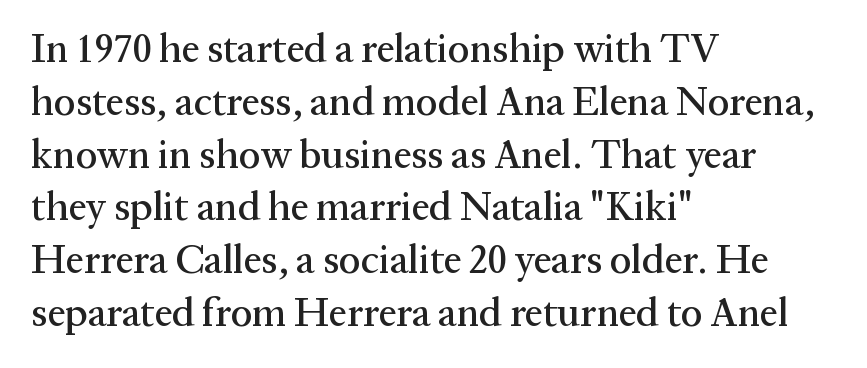
The image shows 40 px serif type, upright; set left-aligned, normal line spacing (1.32x), normal letter spacing, not underlined; medium stroke contrast and a medium x-height.
